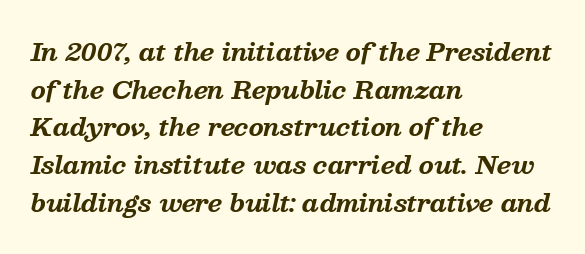
Q: Is the text bold? A: Yes.
Q: Is the text italic (slanted)? A: Yes, it leans right by about 13 degrees.
Q: Is the text underlined? A: No.
Q: How is the paragraph aligned? A: Left-aligned.
Q: Is the spacing between letters normal or unusually wide? A: Normal.
Q: Is the spacing between lines tight, normal or loose? A: Normal.
